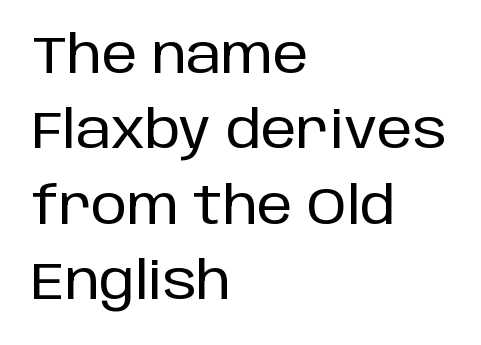
The image shows 51 px sans-serif type, upright; set left-aligned, normal line spacing (1.48x), normal letter spacing, not underlined; low stroke contrast and a large x-height.
